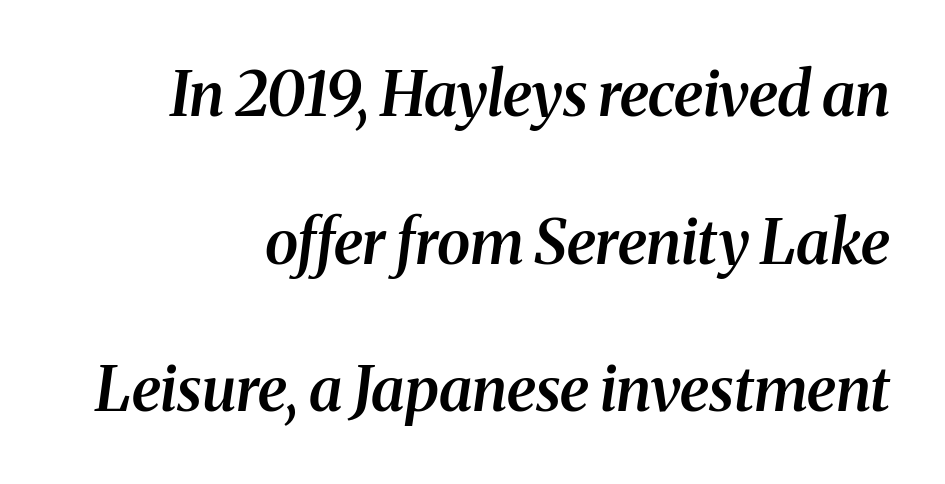
The image shows 61 px semibold serif type, italic (leaning right); set right-aligned, loose line spacing (2.42x), normal letter spacing, not underlined; medium stroke contrast and a medium x-height.
